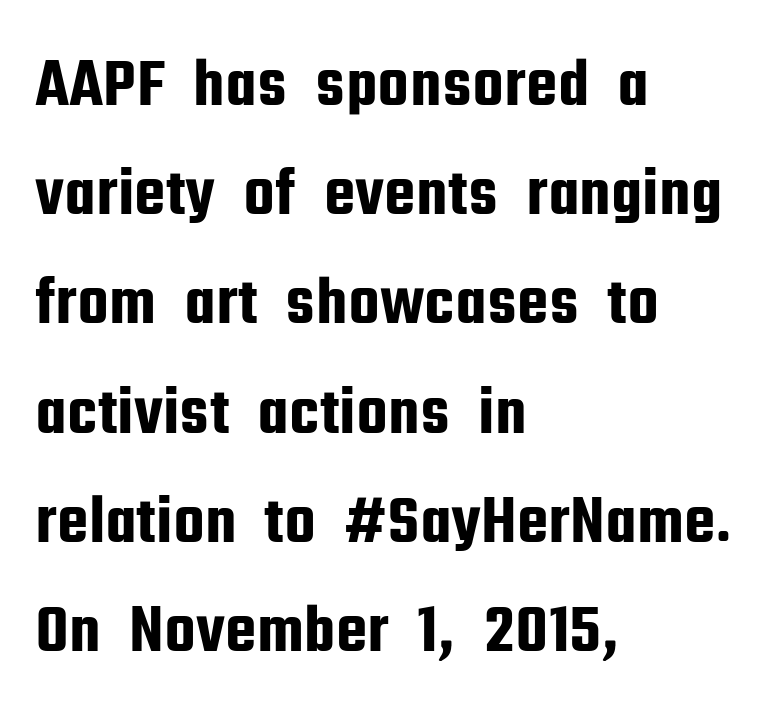
{"serif": "no", "italic": "no", "width": "condensed", "stroke_contrast": "low", "x_height": "medium", "monospaced": "no", "underline": "no", "align": "left", "line_spacing": "normal", "line_spacing_ratio": 1.56, "letter_spacing": "normal", "letter_spacing_em": 0.0, "glyph_px": 70}
